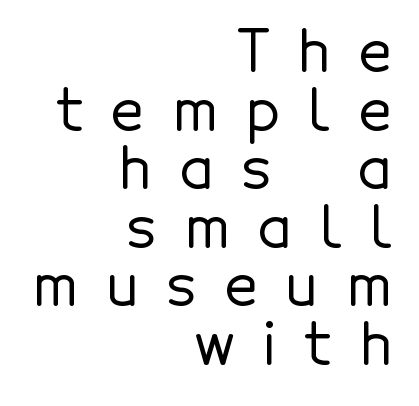
Q: Is the text italic (slanted)? A: No, it is upright.
Q: Is the typeface a serif or a sans-serif typeface? A: Sans-serif.
Q: Is the text underlined? A: No.
Q: How is the paragraph aligned? A: Right-aligned.
Q: Is the spacing between letters normal or unusually wide? A: Unusually wide.
Q: Is the spacing between lines tight, normal or loose? A: Tight.
Q: Width (condensed, normal, or wide)? A: Normal.
Q: x-height? A: Medium.
Q: Monospaced? A: No.
